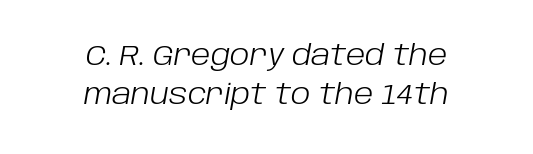
The image shows 28 px light type, italic (leaning right); set centered, normal line spacing (1.41x), normal letter spacing, not underlined; low stroke contrast and a large x-height.
